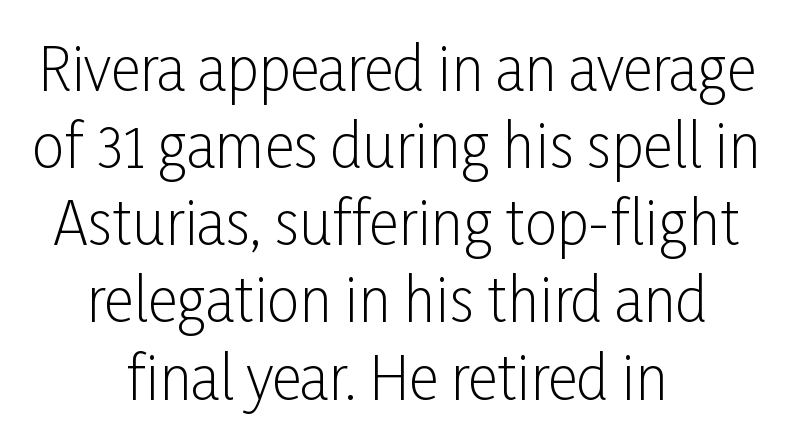
Unlike a traditional serif, this face leaves its strokes unadorned. The lettering holds an erect, upright posture throughout. Every row of glyphs is offset so its center matches the block's center. Unbolded letterforms with no extra heft. Short note: letters normally spaced. The letters advance in unequal steps, a hallmark of proportional type.
